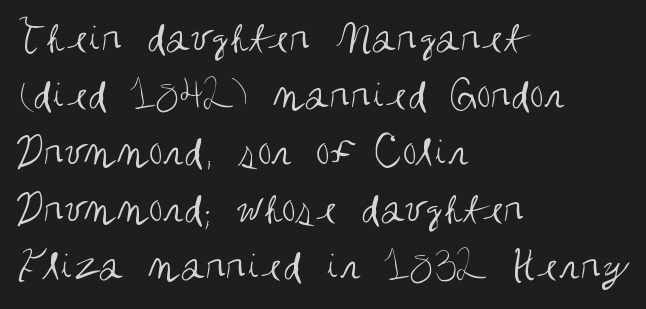
The image shows 46 px regular-weight, condensed sans-serif type; set left-aligned, line spacing 1.24x, normal letter spacing, not underlined; medium stroke contrast and a large x-height.
